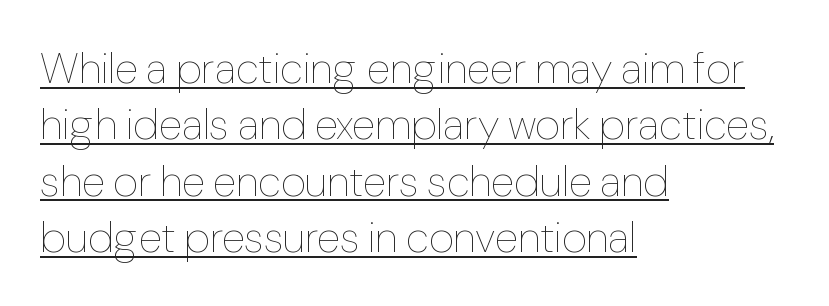
{"italic": "no", "bold": "no", "weight": "thin", "width": "normal", "stroke_contrast": "low", "x_height": "medium", "monospaced": "no", "underline": "yes", "align": "left", "line_spacing": "normal", "line_spacing_ratio": 1.31, "letter_spacing": "normal", "letter_spacing_em": 0.0, "glyph_px": 43}
